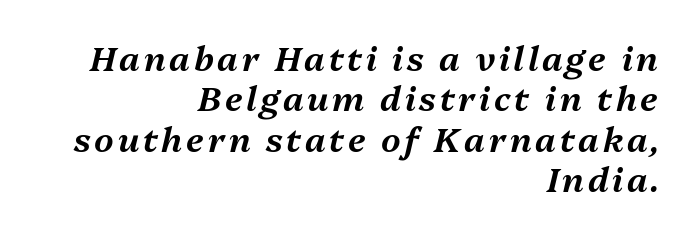
The image shows 34 px text type, italic (leaning right); set right-aligned, line spacing 1.19x, not underlined; medium stroke contrast and a medium x-height.
